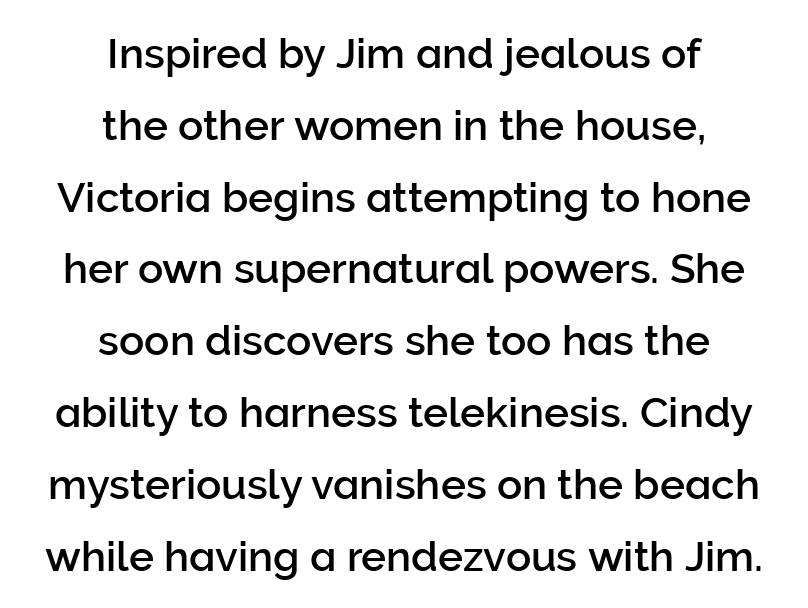
{"serif": "no", "italic": "no", "width": "normal", "stroke_contrast": "low", "x_height": "medium", "monospaced": "no", "underline": "no", "align": "center", "line_spacing_ratio": 1.71, "letter_spacing": "normal", "letter_spacing_em": 0.0, "glyph_px": 42}
